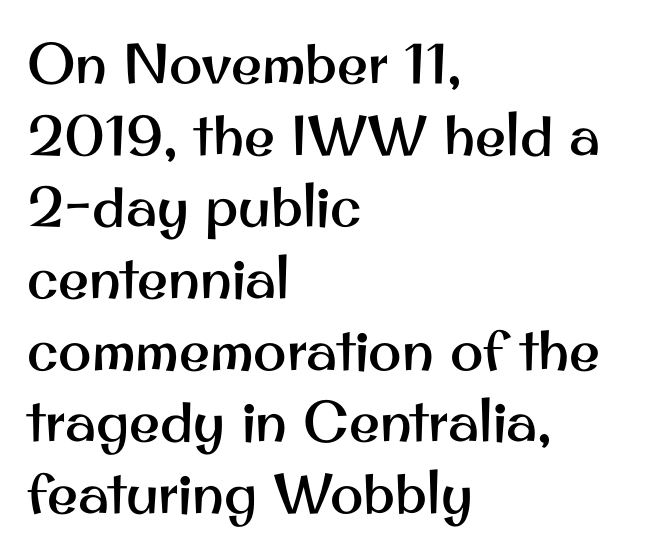
The image shows 56 px sans-serif type, upright; set left-aligned, normal line spacing (1.28x), normal letter spacing, not underlined; medium stroke contrast and a small x-height.
